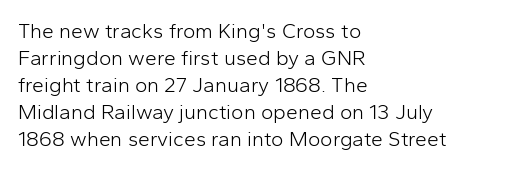
The image shows 21 px text type, upright; set left-aligned, normal line spacing (1.28x), normal letter spacing, not underlined.
